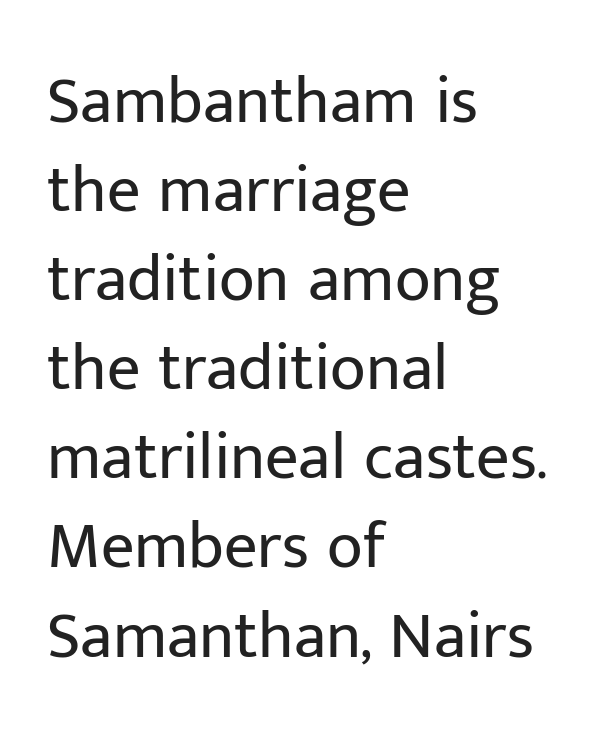
Line beginnings align vertically; line endings do not. No letter is thick-stroked: the sample isn't bold. Vertically, the passage feels balanced, rows spaced as you'd expect. Plain, unruled lines of type. The rendering keeps characters at their native spacing. These lines were composed using upright roman letters.
